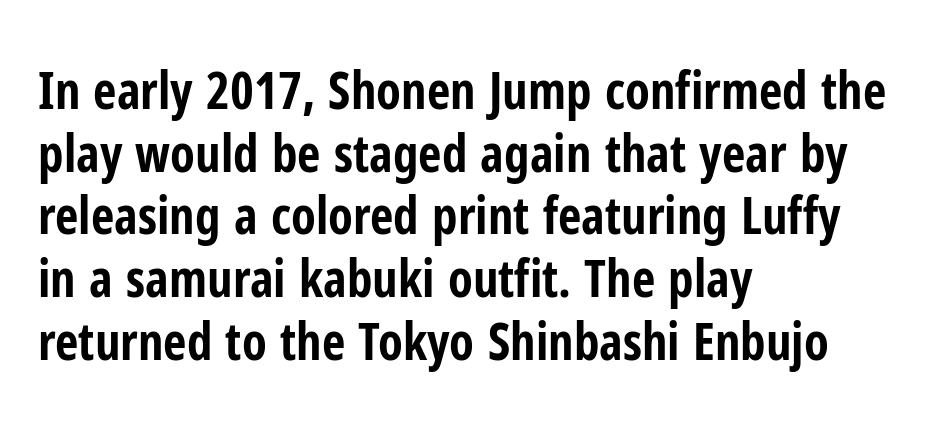
Q: Is the text bold? A: Yes.
Q: Is the text italic (slanted)? A: No, it is upright.
Q: Is the typeface a serif or a sans-serif typeface? A: Sans-serif.
Q: Is the text underlined? A: No.
Q: How is the paragraph aligned? A: Left-aligned.
Q: Is the spacing between letters normal or unusually wide? A: Normal.
Q: Width (condensed, normal, or wide)? A: Condensed.
Q: Stroke contrast? A: Low.
Q: x-height? A: Medium.
Q: Monospaced? A: No.
